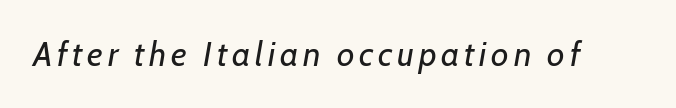
Q: Is the text bold? A: No.
Q: Is the text italic (slanted)? A: Yes, it leans right by about 7 degrees.
Q: Is the text underlined? A: No.
Q: Width (condensed, normal, or wide)? A: Normal.
Q: Stroke contrast? A: Low.
Q: x-height? A: Medium.
Q: Monospaced? A: No.
